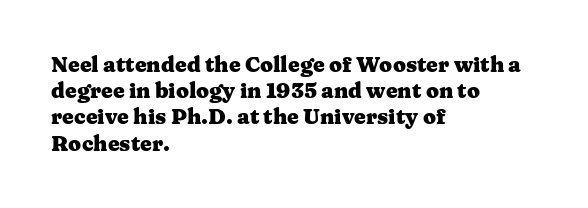
Q: Is the text bold? A: Yes.
Q: Is the text italic (slanted)? A: No, it is upright.
Q: Is the text underlined? A: No.
Q: How is the paragraph aligned? A: Left-aligned.
Q: Is the spacing between letters normal or unusually wide? A: Normal.
Q: Is the spacing between lines tight, normal or loose? A: Normal.
